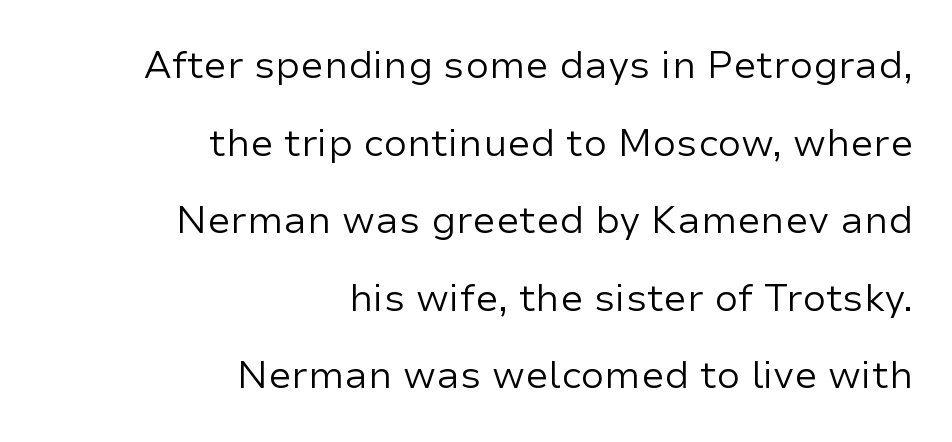
The image shows 38 px regular-weight sans-serif type, upright; set right-aligned, loose line spacing (2.04x), normal letter spacing, not underlined; low stroke contrast and a medium x-height.
